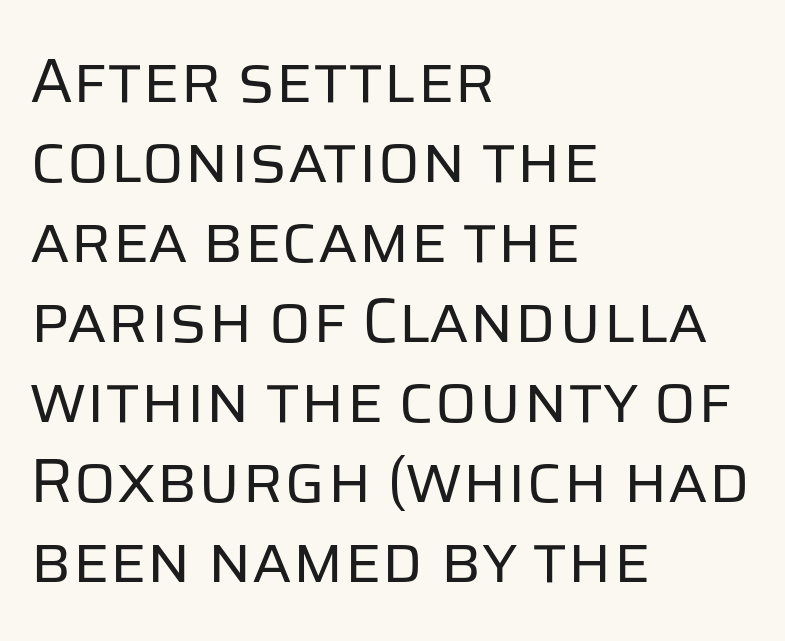
The image shows 63 px regular-weight sans-serif type, upright; set left-aligned, normal line spacing (1.27x), normal letter spacing, not underlined; low stroke contrast and a large x-height.
